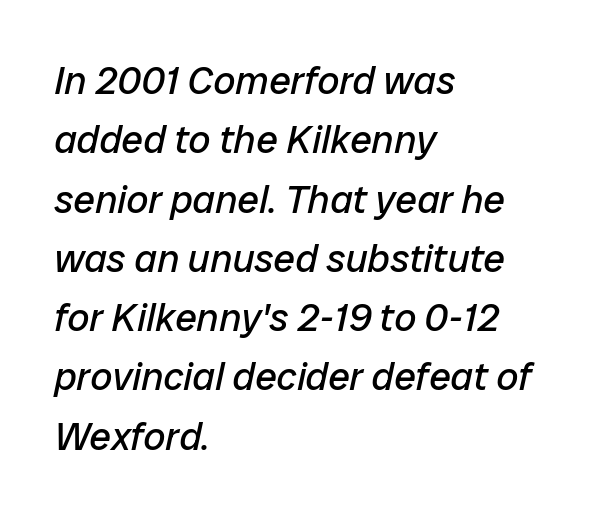
The foot of each line stays bare and open. The text block is weighted toward the left margin, trailing off unevenly rightward. The letters are slanted; this is an italic face. These lines sit exactly where default settings would place them.
